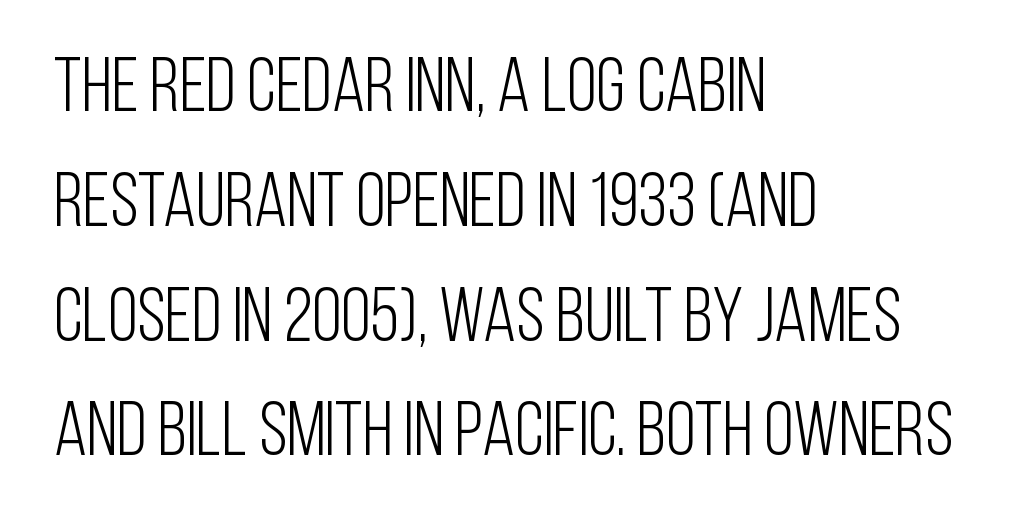
Q: Is the text bold? A: No.
Q: Is the text italic (slanted)? A: No, it is upright.
Q: Is the typeface a serif or a sans-serif typeface? A: Sans-serif.
Q: Is the text underlined? A: No.
Q: How is the paragraph aligned? A: Left-aligned.
Q: Is the spacing between letters normal or unusually wide? A: Normal.
Q: Is the spacing between lines tight, normal or loose? A: Normal.
Q: Width (condensed, normal, or wide)? A: Condensed.
Q: Stroke contrast? A: Low.
Q: x-height? A: Large.
Q: Monospaced? A: No.
